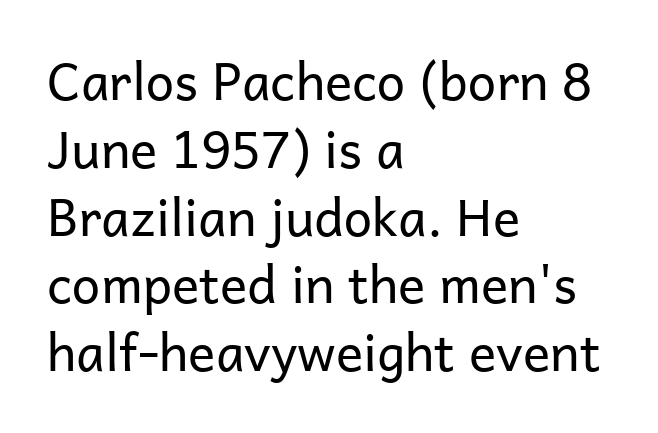
The passage shown stacks its lines at a standard gap. The typeface chosen for these lines omits serifs. The lettering holds an erect, upright posture throughout. Between one letter and the next there's only the usual sliver of space.
